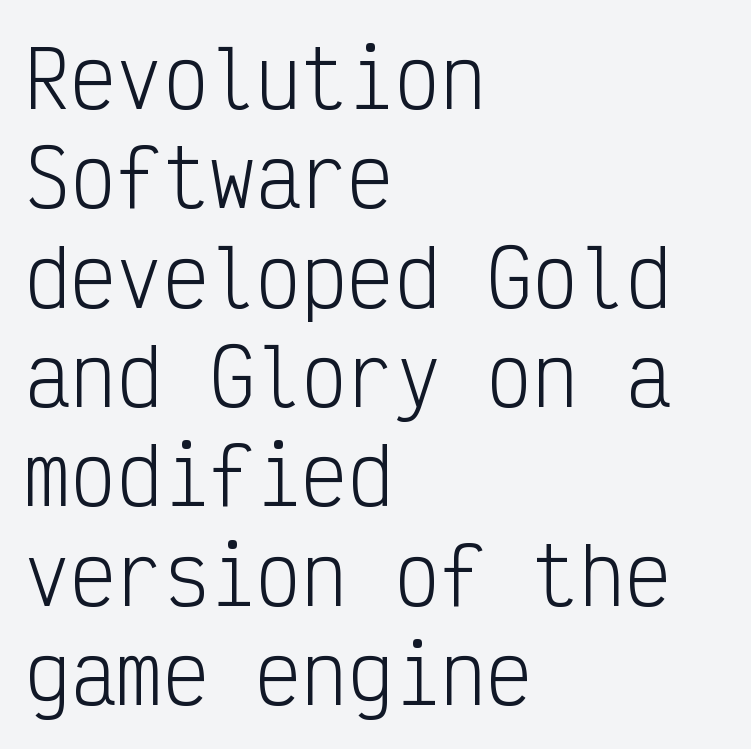
The image shows 77 px light, condensed sans-serif type, upright, monospaced; set left-aligned, normal line spacing (1.29x), normal letter spacing, not underlined; low stroke contrast and a medium x-height.
